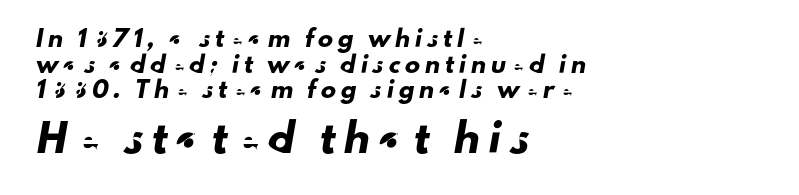
{"underline": "no", "align": "left", "line_spacing_ratio": 1.71, "letter_spacing": "wide", "letter_spacing_em": 0.34, "larger_block": "second", "size_ratio": 1.73, "glyph_px": 26}
